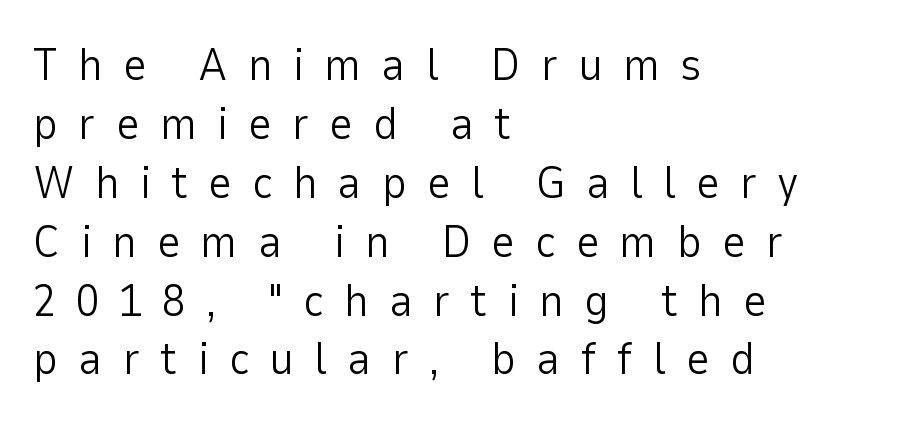
Inter-character spacing is expanded well beyond the font's built-in metrics. Reading down the column, the eye jumps a familiar distance to each next line. The gap between lines stays unmarked. Do the characters align in a grid? No, the font is proportional. Stroke mass is kept to a normal reading level or below.
